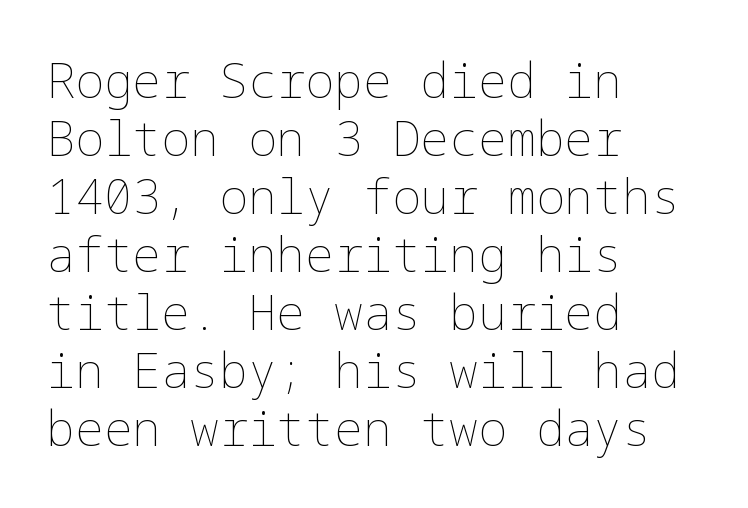
Q: Is the text bold? A: No.
Q: Is the text italic (slanted)? A: No, it is upright.
Q: Is the text underlined? A: No.
Q: How is the paragraph aligned? A: Left-aligned.
Q: Is the spacing between letters normal or unusually wide? A: Normal.
Q: Width (condensed, normal, or wide)? A: Normal.
Q: Stroke contrast? A: Low.
Q: x-height? A: Medium.
